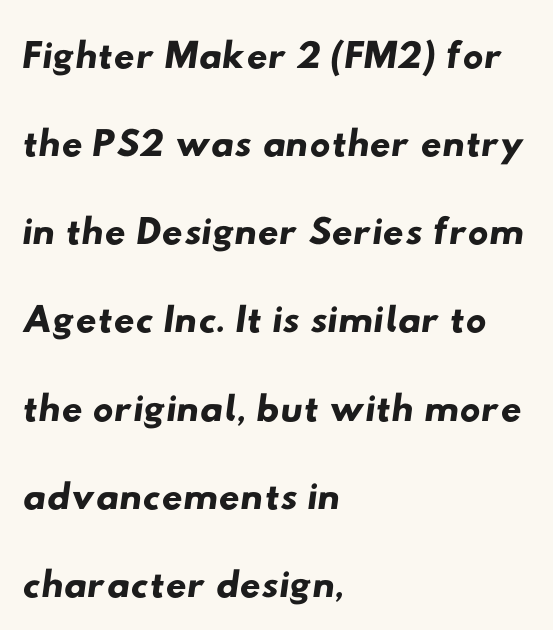
{"serif": "no", "width": "wide", "stroke_contrast": "low", "x_height": "small", "monospaced": "no", "underline": "no", "align": "left", "line_spacing": "normal", "line_spacing_ratio": 1.52, "letter_spacing": "normal", "letter_spacing_em": 0.0, "glyph_px": 58}
